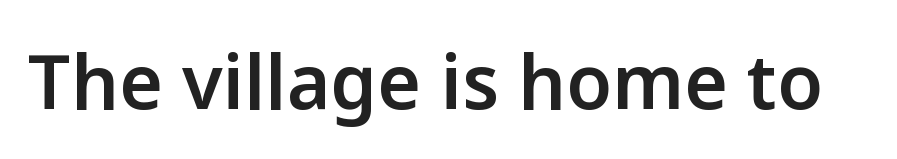
Q: Is the text bold? A: Semi-bold.
Q: Is the text italic (slanted)? A: No, it is upright.
Q: Is the typeface a serif or a sans-serif typeface? A: Sans-serif.
Q: Is the text underlined? A: No.
Q: Is the spacing between letters normal or unusually wide? A: Normal.
Q: Width (condensed, normal, or wide)? A: Normal.
Q: Stroke contrast? A: Low.
Q: x-height? A: Medium.
Q: Monospaced? A: No.
